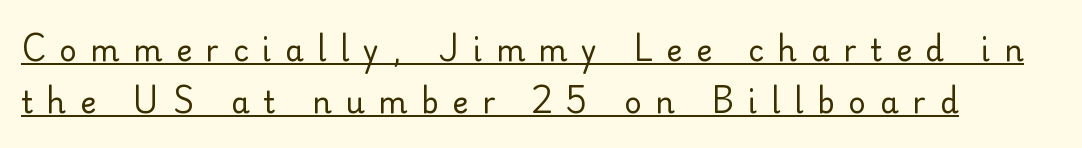
{"serif": "no", "italic": "no", "bold": "no", "weight": "regular", "width": "normal", "stroke_contrast": "low", "x_height": "small", "monospaced": "no", "underline": "yes", "line_spacing_ratio": 1.74, "letter_spacing": "wide", "letter_spacing_em": 0.46, "glyph_px": 30}
